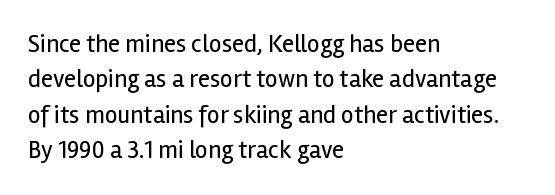
{"italic": "no", "bold": "no", "underline": "no", "align": "left", "line_spacing": "normal", "line_spacing_ratio": 1.42, "letter_spacing": "normal", "letter_spacing_em": 0.0, "glyph_px": 25}
